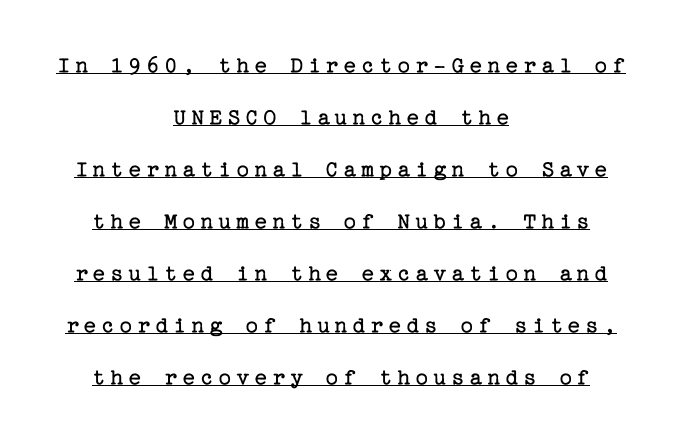
The image shows 24 px text type, upright; set centered, loose line spacing (2.17x), unusually wide letter spacing (+0.2 em), underlined.
